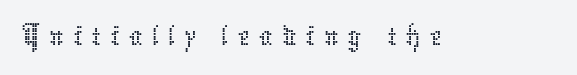
The area under the type is left untouched. This is the regular roman posture of the typeface. The rendering uses natural spacing where letterforms have individual widths. No chunkiness to these letters — they're not bold.
